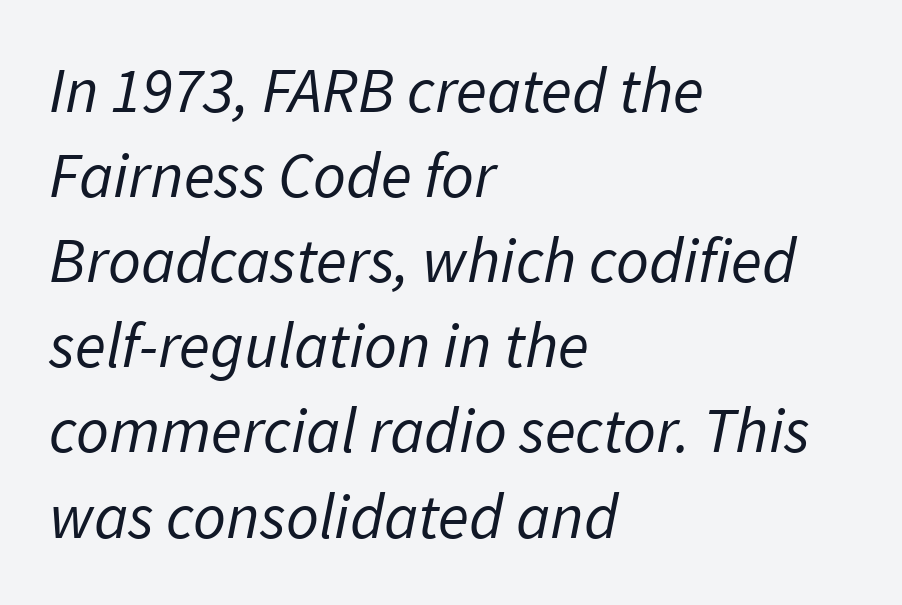
Nothing unusual about the tracking: characters are spaced as the font intends. The typesetter chose a ragged-right arrangement here. The vertical gap from one line to the next is medium. Any mark beneath the type? The region is blank. Each letter keeps its own natural width here, so spacing adapts to shape.
